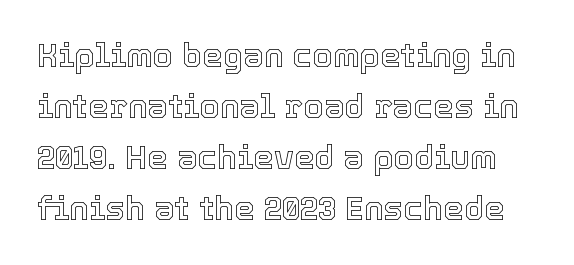
The passage shown is typed in a proportional face where columns would drift. Underline: absent. The letters stand straight up with perfectly vertical stems. The passage shown has conventional tracking throughout. A typesetter would call this leading conventional body-copy spacing.
